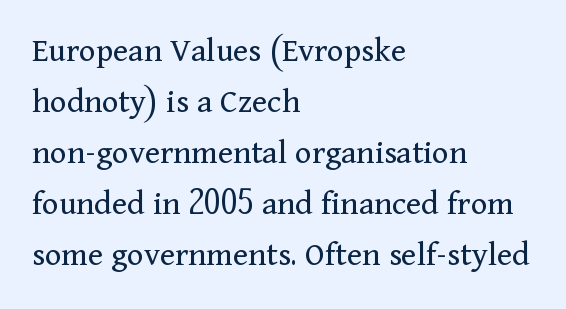
The type family on display is of the serif kind. The horizontal fit of the characters is conventional and even. Nobody drew a line under any word here. Each line starts at the same left margin while the right side varies. Vertical stems look standard width or narrower in stroke.
